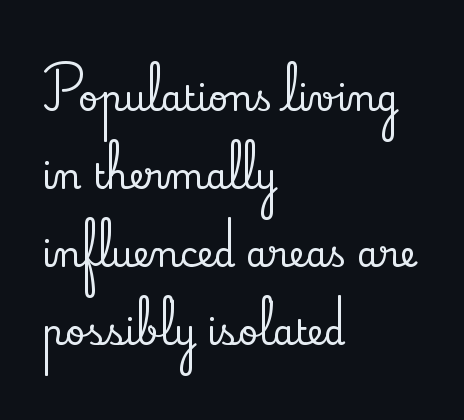
{"serif": "yes", "italic": "no", "width": "normal", "stroke_contrast": "low", "x_height": "small", "monospaced": "no", "underline": "no", "align": "left", "line_spacing": "loose", "line_spacing_ratio": 2.23, "letter_spacing": "normal", "letter_spacing_em": 0.0, "glyph_px": 35}
